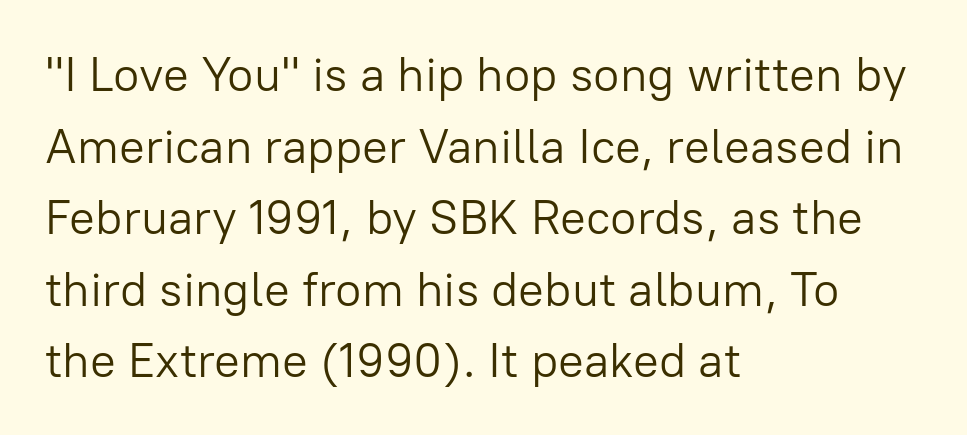
{"serif": "no", "italic": "no", "bold": "no", "weight": "light", "width": "normal", "stroke_contrast": "low", "x_height": "medium", "monospaced": "no", "underline": "no", "align": "left", "line_spacing": "normal", "line_spacing_ratio": 1.49, "letter_spacing": "normal", "letter_spacing_em": 0.0, "glyph_px": 48}
